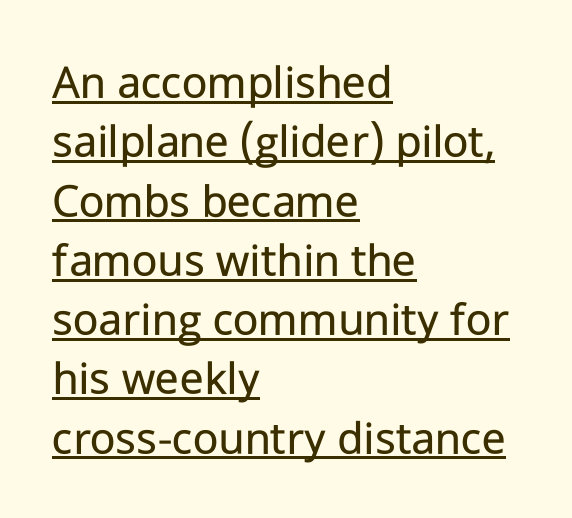
The image shows 49 px regular-weight sans-serif type, upright; set left-aligned, line spacing 1.21x, normal letter spacing, underlined; low stroke contrast and a medium x-height.
